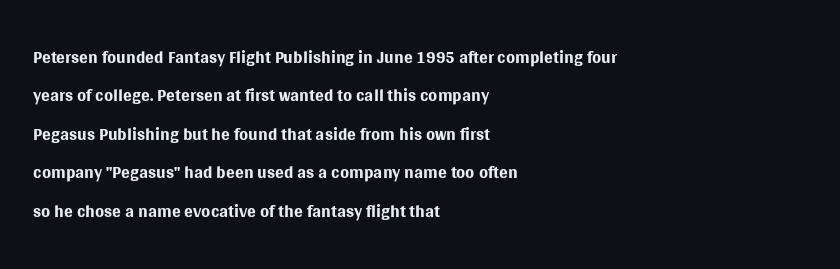
The image shows 26 px text type, upright; set left-aligned, normal line spacing (1.48x), normal letter spacing, not underlined.
